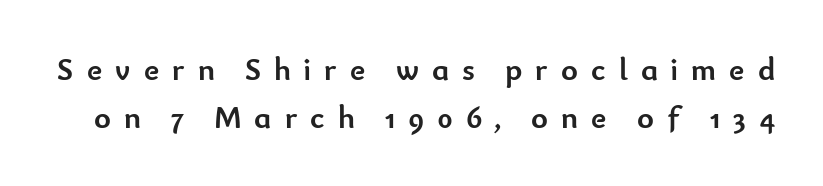
{"serif": "no", "italic": "no", "bold": "yes", "weight": "semibold", "width": "normal", "stroke_contrast": "low", "x_height": "small", "monospaced": "no", "underline": "no", "line_spacing": "normal", "line_spacing_ratio": 1.5, "letter_spacing": "wide", "letter_spacing_em": 0.41, "glyph_px": 32}
